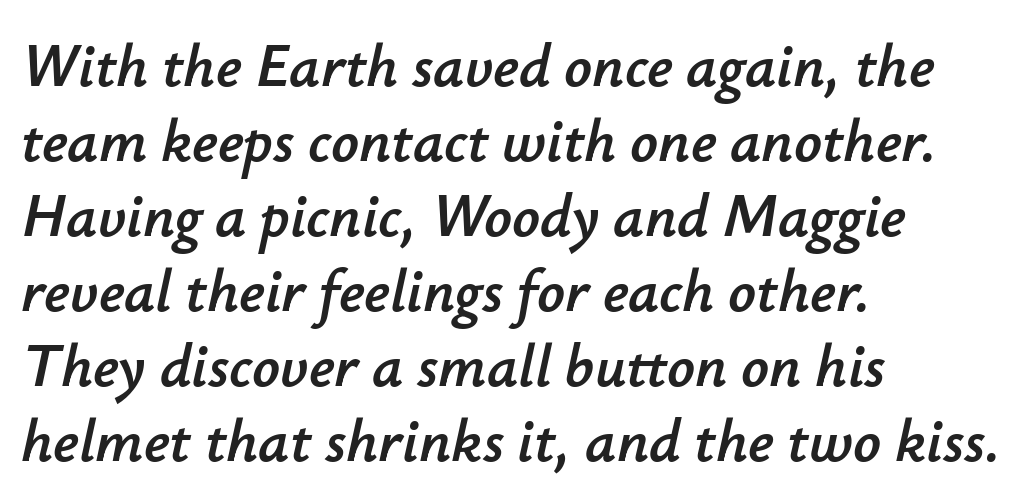
Q: Is the text italic (slanted)? A: Yes, it leans right by about 12 degrees.
Q: Is the text underlined? A: No.
Q: How is the paragraph aligned? A: Left-aligned.
Q: Is the spacing between letters normal or unusually wide? A: Normal.
Q: Width (condensed, normal, or wide)? A: Normal.
Q: Stroke contrast? A: Low.
Q: x-height? A: Small.
Q: Monospaced? A: No.
